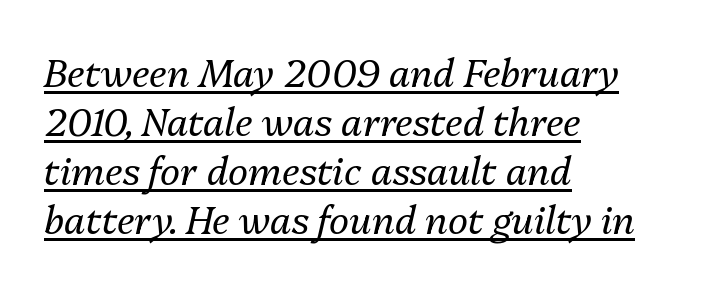
The image shows 38 px regular-weight type, italic (leaning right); set left-aligned, normal line spacing (1.29x), normal letter spacing, underlined; medium stroke contrast and a medium x-height.
